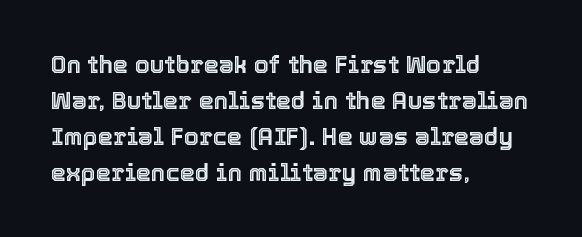
You can tell it's not italic because the verticals are truly vertical. Whoever set this chose a conventional vertical rhythm. The line texture is even and compact thanks to regular tracking. Each row of text sits above clean, open space.
